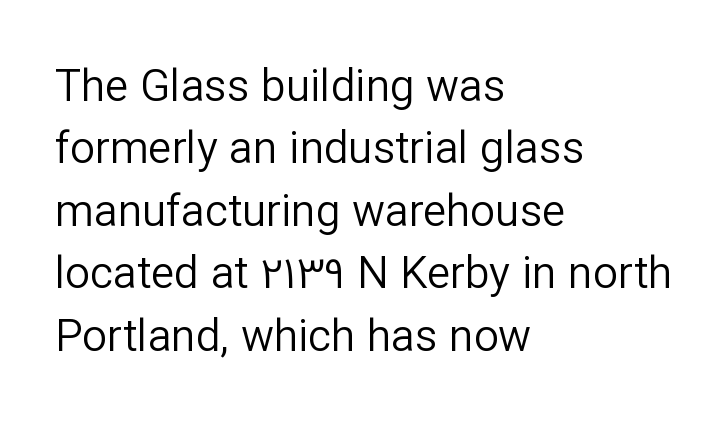
Varying glyph widths throughout — classic text-font behaviour. The ragged edge is on the right, which tells us the setting is flush left. Bold? No — there's no thickening of the strokes. The foot of each line stays bare and open.
